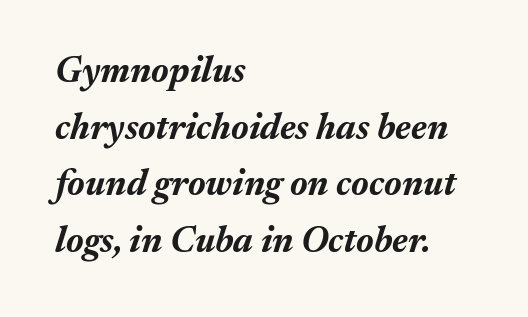
{"italic": "yes", "lean": "right", "slant_degrees": 17, "bold": "yes", "weight": "bold", "width": "normal", "stroke_contrast": "medium", "x_height": "medium", "monospaced": "no", "underline": "no", "align": "left", "line_spacing": "normal", "line_spacing_ratio": 1.57, "letter_spacing": "normal", "letter_spacing_em": 0.0, "glyph_px": 36}
